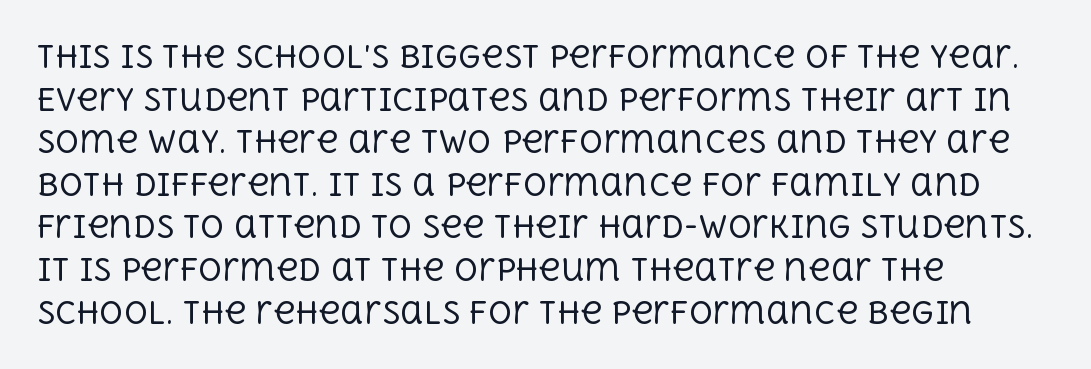
Are there feet on the stems? There are — it's a serif. One-word summary of the alignment: left. Type without underlining. It's the straight-up-and-down kind of type. Stems here are at most as thick as an everyday book face. The line texture is even and compact thanks to regular tracking.
